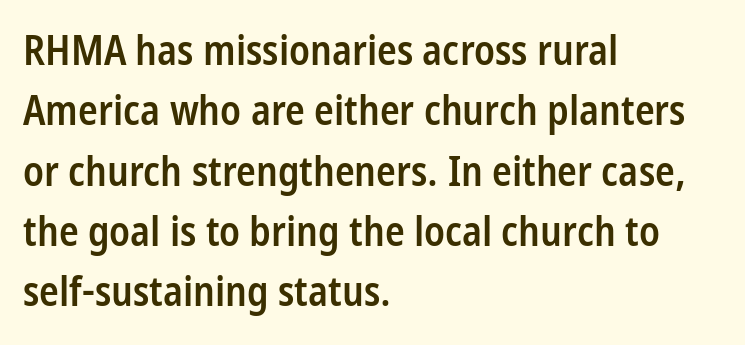
{"serif": "no", "italic": "no", "bold": "semi", "weight": "semibold", "width": "condensed", "stroke_contrast": "low", "x_height": "medium", "monospaced": "no", "underline": "no", "align": "left", "line_spacing": "normal", "line_spacing_ratio": 1.47, "letter_spacing": "normal", "letter_spacing_em": 0.0, "glyph_px": 41}
